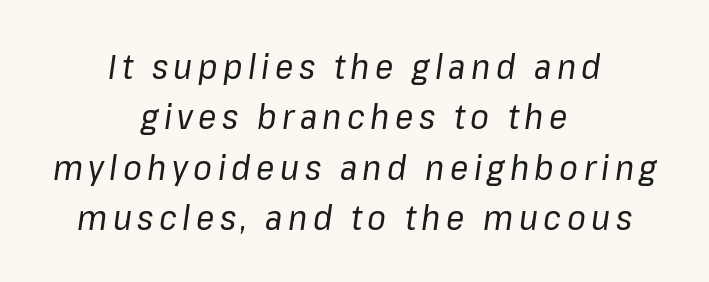
Q: Is the text bold? A: No.
Q: Is the text italic (slanted)? A: Yes, it leans right by about 8 degrees.
Q: Is the text underlined? A: No.
Q: How is the paragraph aligned? A: Centered.
Q: Is the spacing between lines tight, normal or loose? A: Normal.
Q: Width (condensed, normal, or wide)? A: Normal.
Q: Stroke contrast? A: Low.
Q: x-height? A: Medium.
Q: Monospaced? A: No.
